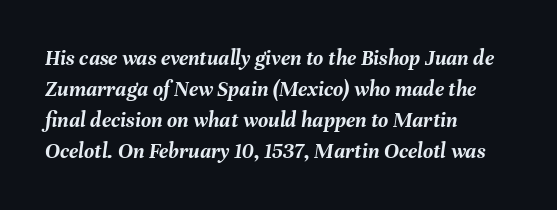
The image shows 22 px bold type, italic (leaning right); set left-aligned, normal line spacing (1.41x), normal letter spacing, not underlined.
